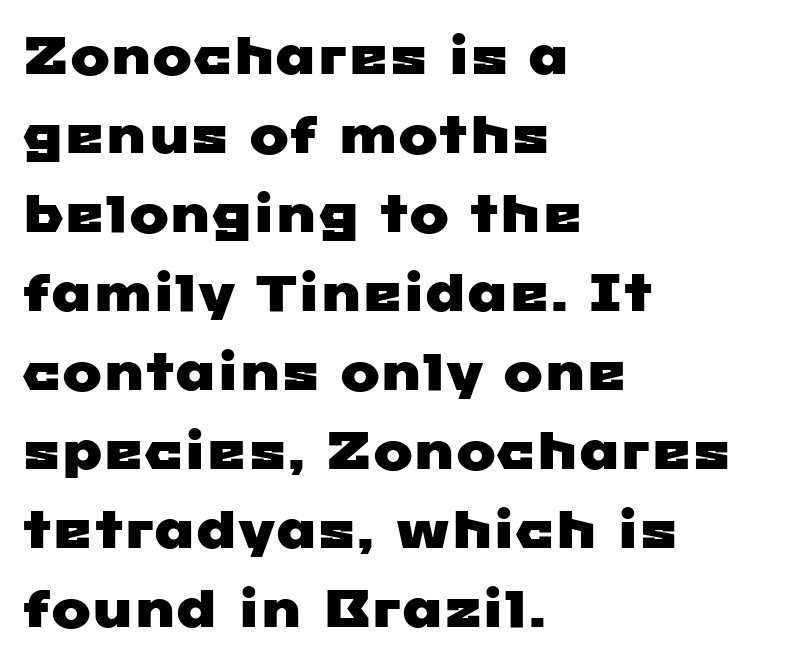
The image shows 53 px wide sans-serif type; set left-aligned, normal line spacing (1.49x), normal letter spacing, not underlined; low stroke contrast and a medium x-height.
